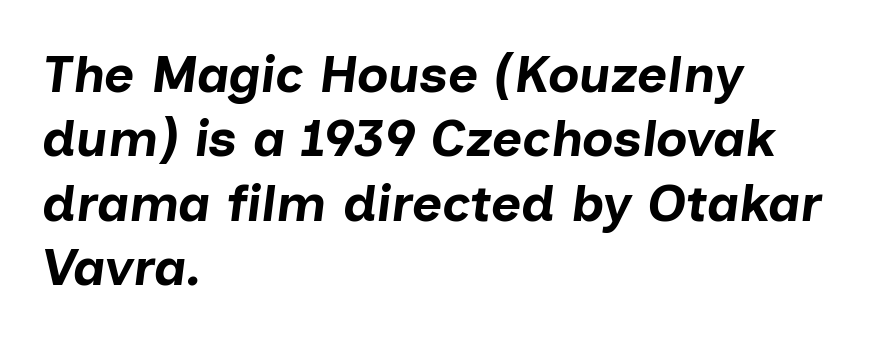
{"italic": "yes", "lean": "right", "slant_degrees": 7, "bold": "yes", "weight": "bold", "width": "normal", "stroke_contrast": "low", "x_height": "medium", "monospaced": "no", "underline": "no", "align": "left", "line_spacing_ratio": 1.24, "letter_spacing": "normal", "letter_spacing_em": 0.0, "glyph_px": 52}
